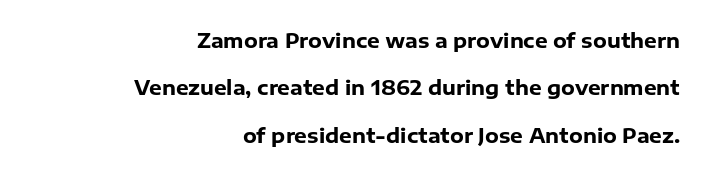
Q: Is the text bold? A: Yes.
Q: Is the text italic (slanted)? A: No, it is upright.
Q: Is the text underlined? A: No.
Q: How is the paragraph aligned? A: Right-aligned.
Q: Is the spacing between letters normal or unusually wide? A: Normal.
Q: Is the spacing between lines tight, normal or loose? A: Loose.
